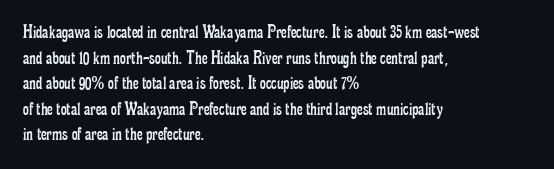
{"italic": "no", "bold": "no", "underline": "no", "align": "left", "line_spacing": "normal", "line_spacing_ratio": 1.28, "letter_spacing": "normal", "letter_spacing_em": 0.0, "glyph_px": 20}
